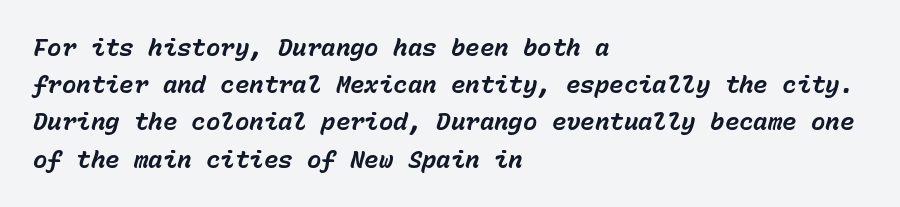
The image shows 24 px bold type, italic (leaning right); set left-aligned, normal line spacing (1.55x), normal letter spacing, not underlined.
